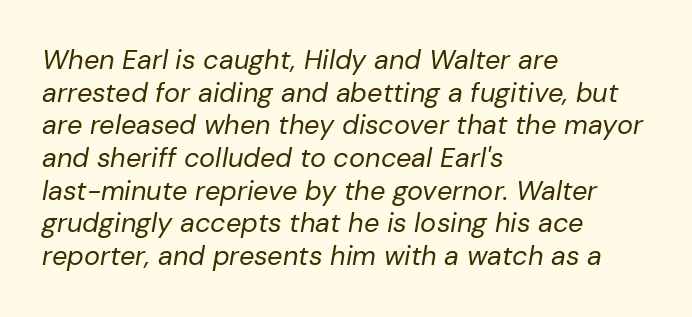
Q: Is the text bold? A: No.
Q: Is the text italic (slanted)? A: Yes, it leans right by about 10 degrees.
Q: Is the text underlined? A: No.
Q: How is the paragraph aligned? A: Left-aligned.
Q: Is the spacing between letters normal or unusually wide? A: Normal.
